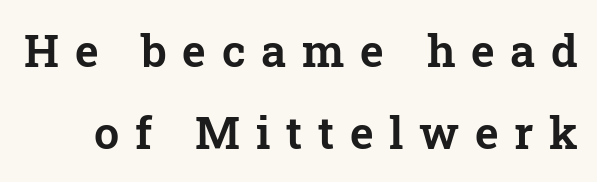
These lines were composed using upright roman letters. The baseline area is clear. Inter-character spacing is expanded well beyond the font's built-in metrics. The glyphs in this specimen are seriffed. This sample has the flowing, uneven cadence of proportional lettering.
